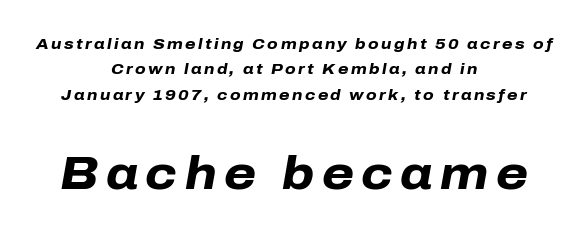
{"italic": "yes", "lean": "right", "slant_degrees": 10, "bold": "yes", "weight": "heavy", "width": "normal", "stroke_contrast": "low", "x_height": "medium", "monospaced": "no", "underline": "no", "align": "center", "line_spacing": "normal", "line_spacing_ratio": 1.69, "larger_block": "second", "size_ratio": 3.07, "glyph_px": 46}
